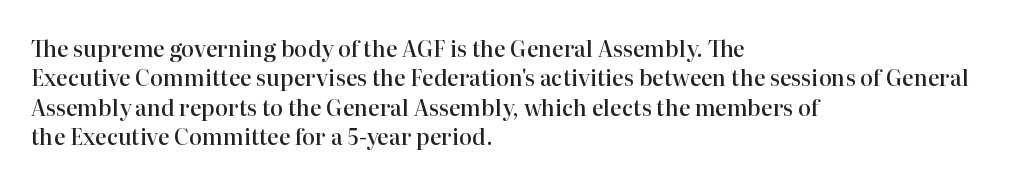
Q: Is the text bold? A: Semi-bold.
Q: Is the text italic (slanted)? A: No, it is upright.
Q: Is the text underlined? A: No.
Q: How is the paragraph aligned? A: Left-aligned.
Q: Is the spacing between letters normal or unusually wide? A: Normal.
Q: Is the spacing between lines tight, normal or loose? A: Normal.
